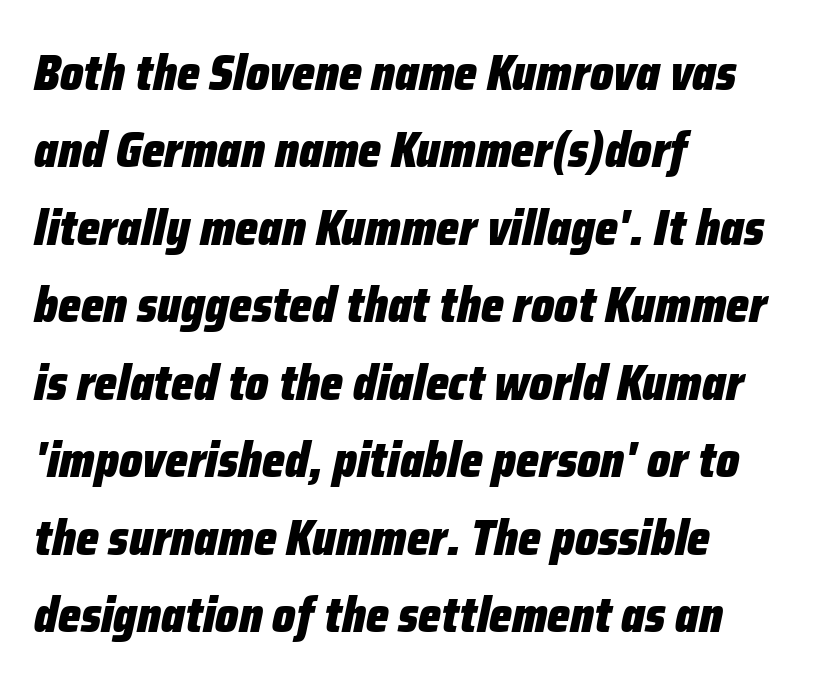
The image shows 49 px heavy, condensed type, italic (leaning right); set left-aligned, normal line spacing (1.58x), normal letter spacing, not underlined; low stroke contrast and a medium x-height.
